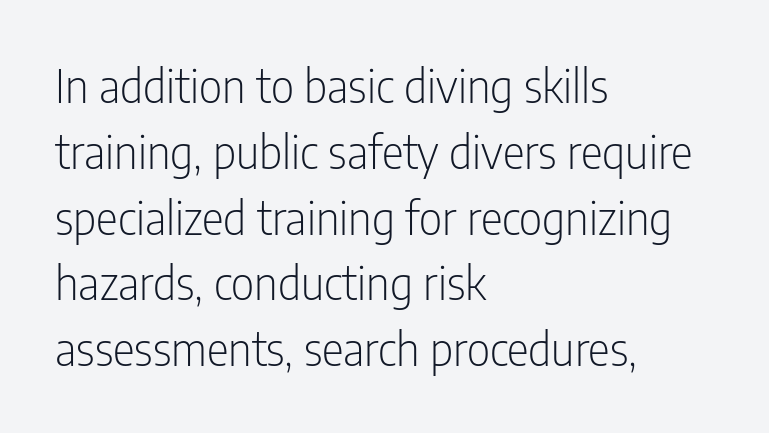
Q: Is the text bold? A: No.
Q: Is the text italic (slanted)? A: No, it is upright.
Q: Is the typeface a serif or a sans-serif typeface? A: Sans-serif.
Q: Is the text underlined? A: No.
Q: How is the paragraph aligned? A: Left-aligned.
Q: Is the spacing between letters normal or unusually wide? A: Normal.
Q: Is the spacing between lines tight, normal or loose? A: Normal.
Q: Width (condensed, normal, or wide)? A: Condensed.
Q: Stroke contrast? A: Low.
Q: x-height? A: Medium.
Q: Monospaced? A: No.
